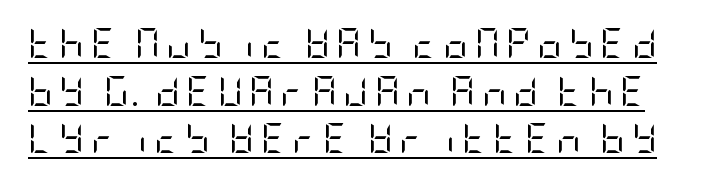
The image shows 30 px regular-weight, condensed sans-serif type, upright; set normal line spacing (1.59x), unusually wide letter spacing (+0.23 em), underlined; low stroke contrast and a large x-height.
